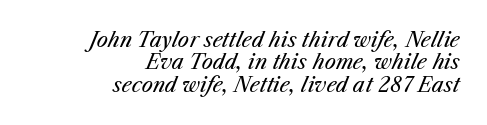
{"italic": "yes", "lean": "right", "slant_degrees": 25, "bold": "no", "underline": "no", "align": "right", "line_spacing": "tight", "line_spacing_ratio": 1.12, "letter_spacing": "normal", "letter_spacing_em": 0.0, "glyph_px": 20}
